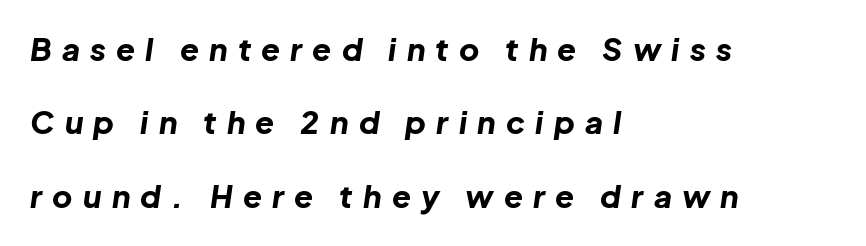
Horizontal alignment here is leftward, the default for most running prose. Honestly, the letter spacing is so wide it's the main thing you notice. The leading is generous, giving the passage an open texture. On the weight axis this lands at bold, roughly 700.
